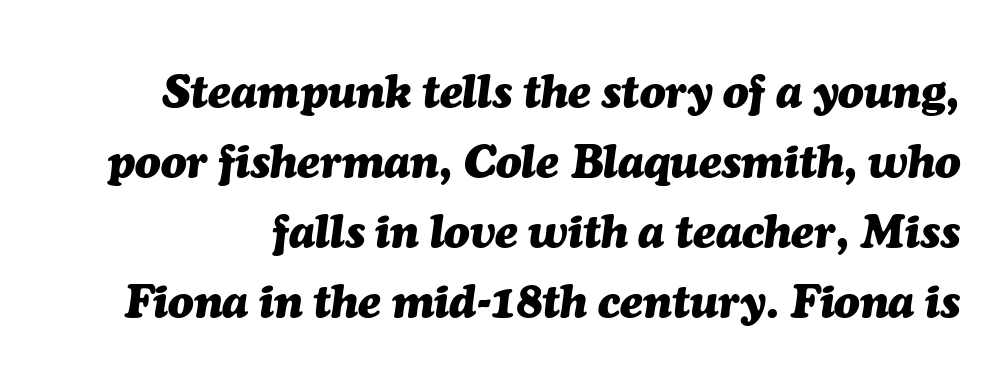
Q: Is the text bold? A: Yes.
Q: Is the text italic (slanted)? A: Yes, it leans right by about 7 degrees.
Q: Is the text underlined? A: No.
Q: Is the spacing between letters normal or unusually wide? A: Normal.
Q: Is the spacing between lines tight, normal or loose? A: Normal.
Q: Width (condensed, normal, or wide)? A: Normal.
Q: Stroke contrast? A: Medium.
Q: x-height? A: Medium.
Q: Monospaced? A: No.
